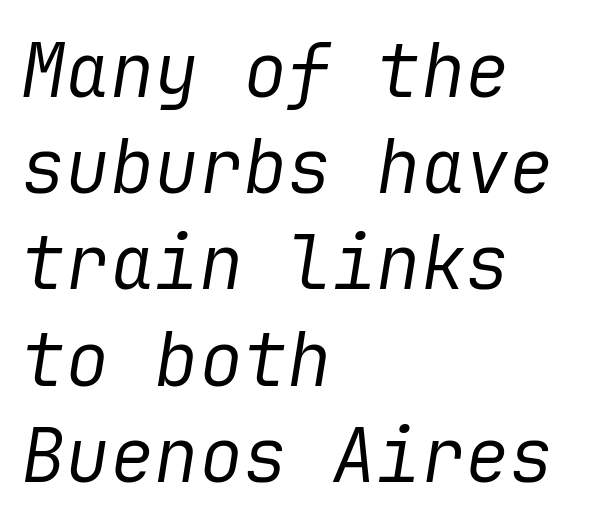
The image shows 74 px regular-weight type, italic (leaning right); set left-aligned, normal line spacing (1.3x), normal letter spacing, not underlined; low stroke contrast and a medium x-height.
